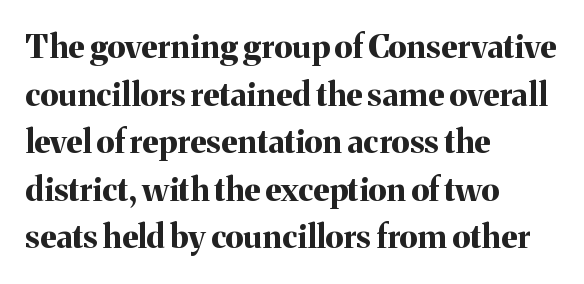
The line texture is even and compact thanks to regular tracking. The block of text has a typical density, with ordinary space between rows. Observe the serifs anchoring each vertical stroke in this sample. Stroke thickness is high; the sample reads as a true bold. Casual observation: everything's shoved over to the left. Plain, unruled lines of type.
